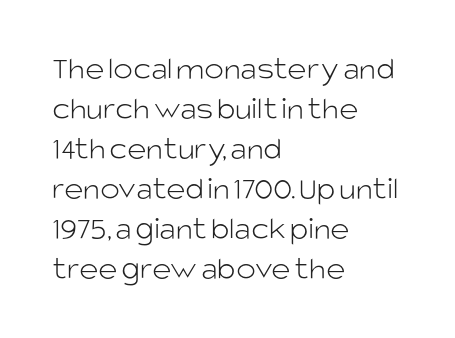
Q: Is the text bold? A: No.
Q: Is the text italic (slanted)? A: No, it is upright.
Q: Is the typeface a serif or a sans-serif typeface? A: Sans-serif.
Q: Is the text underlined? A: No.
Q: How is the paragraph aligned? A: Left-aligned.
Q: Is the spacing between letters normal or unusually wide? A: Normal.
Q: Width (condensed, normal, or wide)? A: Normal.
Q: Stroke contrast? A: Low.
Q: x-height? A: Large.
Q: Monospaced? A: No.
